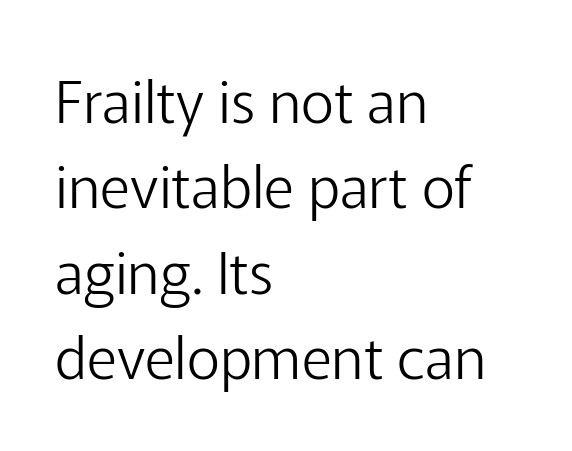
The image shows 58 px light sans-serif type, upright; set left-aligned, normal line spacing (1.47x), normal letter spacing, not underlined; low stroke contrast and a medium x-height.
